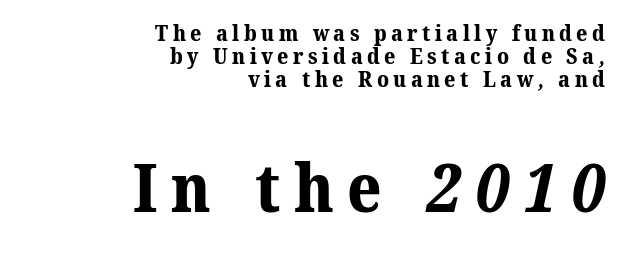
The image shows 67 px bold serif type; set right-aligned, tight line spacing (1.05x), unusually wide letter spacing (+0.2 em), not underlined; the second (bottom) block is 3.05x larger; medium stroke contrast and a medium x-height.
